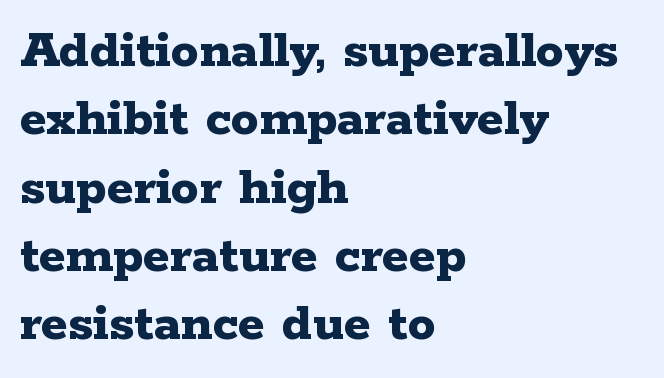
Q: Is the text bold? A: Yes.
Q: Is the text italic (slanted)? A: No, it is upright.
Q: Is the typeface a serif or a sans-serif typeface? A: Serif.
Q: Is the text underlined? A: No.
Q: How is the paragraph aligned? A: Left-aligned.
Q: Is the spacing between letters normal or unusually wide? A: Normal.
Q: Width (condensed, normal, or wide)? A: Wide.
Q: Stroke contrast? A: Low.
Q: x-height? A: Medium.
Q: Monospaced? A: No.
